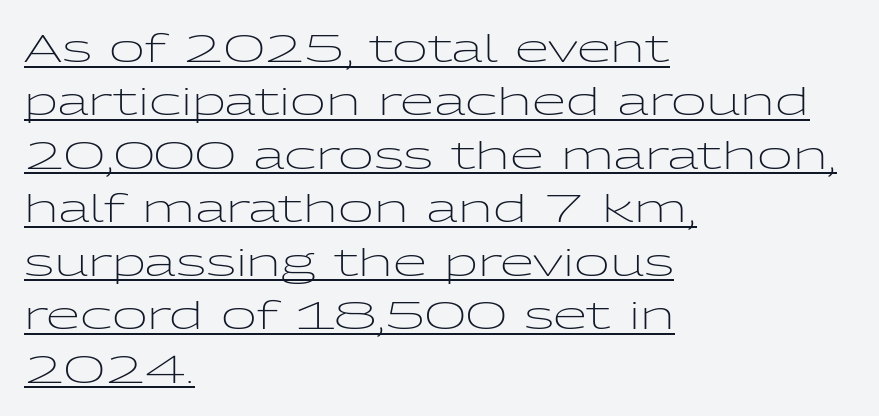
Which margin do the lines hug? The left one — the right edge is uneven. These lines sit exactly where default settings would place them. On a weight scale, this lands at 450 or below. The face used here is rendered with its standard letterfit. A rule runs beneath these lines of type. Grotesque or geometric, the face here clearly has no serifs.
